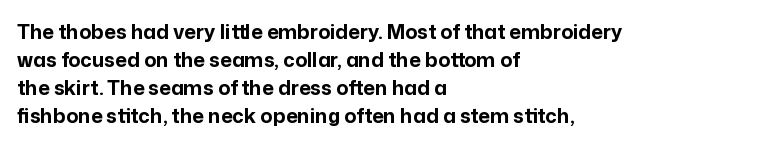
Q: Is the text bold? A: Yes.
Q: Is the text italic (slanted)? A: No, it is upright.
Q: Is the text underlined? A: No.
Q: How is the paragraph aligned? A: Left-aligned.
Q: Is the spacing between letters normal or unusually wide? A: Normal.
Q: Is the spacing between lines tight, normal or loose? A: Normal.
